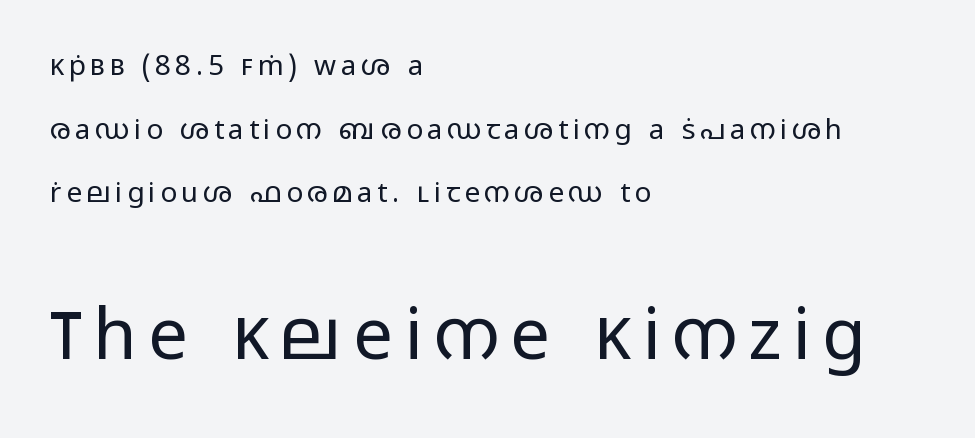
Q: Is the text bold? A: No.
Q: Is the text italic (slanted)? A: No, it is upright.
Q: Is the typeface a serif or a sans-serif typeface? A: Sans-serif.
Q: Is the text underlined? A: No.
Q: How is the paragraph aligned? A: Left-aligned.
Q: Is the spacing between lines tight, normal or loose? A: Loose.
Q: Which block of text is set in a larger size, the first (top) or the second (bottom)? A: The second (bottom) one.
Q: Width (condensed, normal, or wide)? A: Wide.
Q: Stroke contrast? A: Low.
Q: x-height? A: Medium.
Q: Monospaced? A: No.
